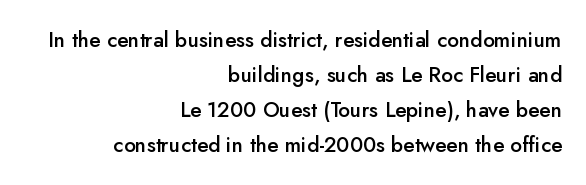
The image shows 21 px text type, upright; set right-aligned, normal line spacing (1.67x), normal letter spacing, not underlined.
